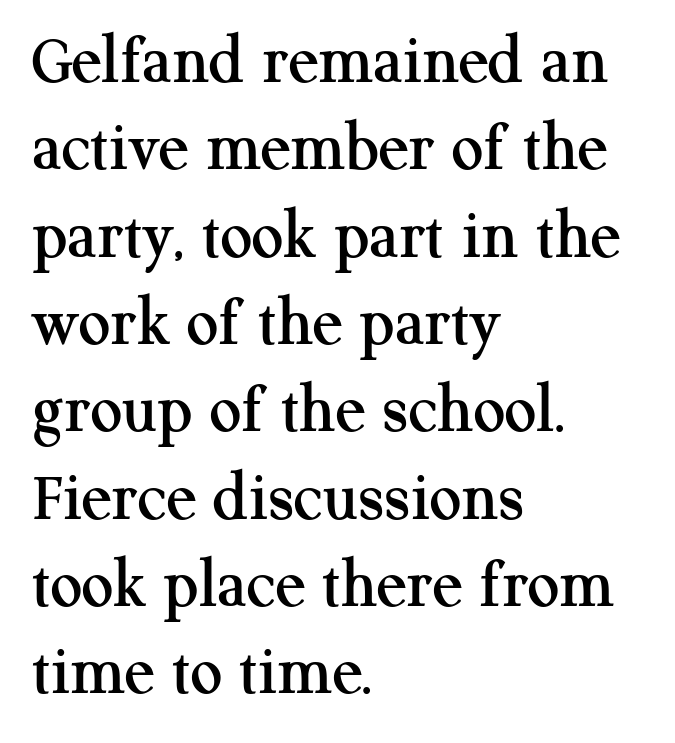
Q: Is the text italic (slanted)? A: No, it is upright.
Q: Is the typeface a serif or a sans-serif typeface? A: Serif.
Q: Is the text underlined? A: No.
Q: How is the paragraph aligned? A: Left-aligned.
Q: Is the spacing between letters normal or unusually wide? A: Normal.
Q: Width (condensed, normal, or wide)? A: Normal.
Q: Stroke contrast? A: Medium.
Q: x-height? A: Medium.
Q: Monospaced? A: No.
